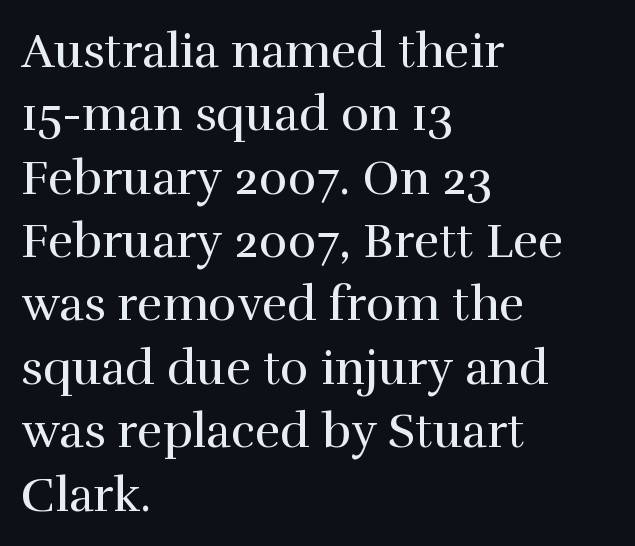
A typesetter would call this proportional, since set widths differ per character. In terms of leading, this rendering sits right in the middle. The strip under each line holds only bare page. Nothing unusual about the tracking: characters are spaced as the font intends. Are there feet on the stems? There are — it's a serif.
